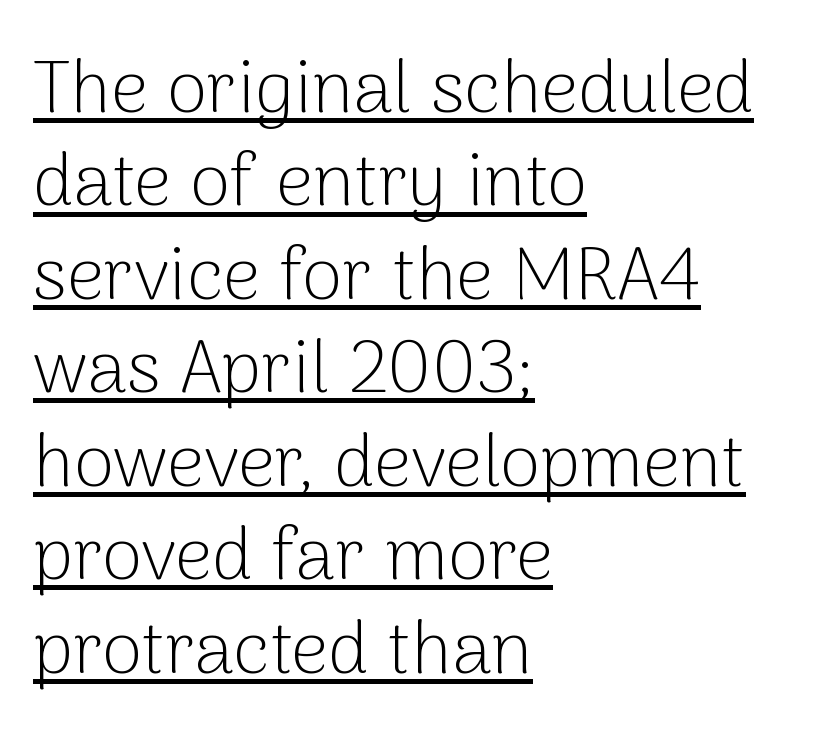
The image shows 73 px light sans-serif type, upright; set left-aligned, normal line spacing (1.28x), normal letter spacing, underlined; low stroke contrast and a medium x-height.
